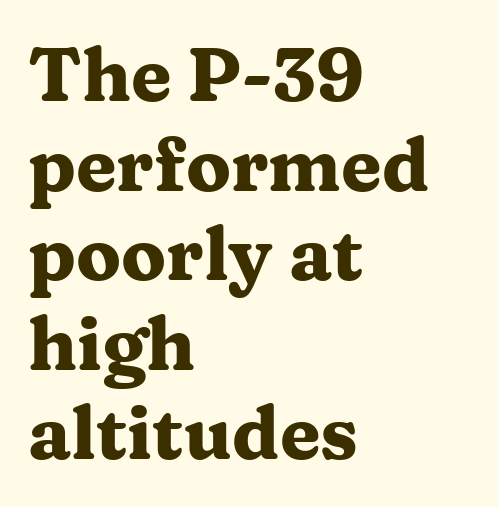
The face used here is proportionally spaced, like ordinary book or web type. Chunky letters — that's bold for sure. This rendering leaves character spacing at its baseline value. These lines stack with their left ends in a neat column.
